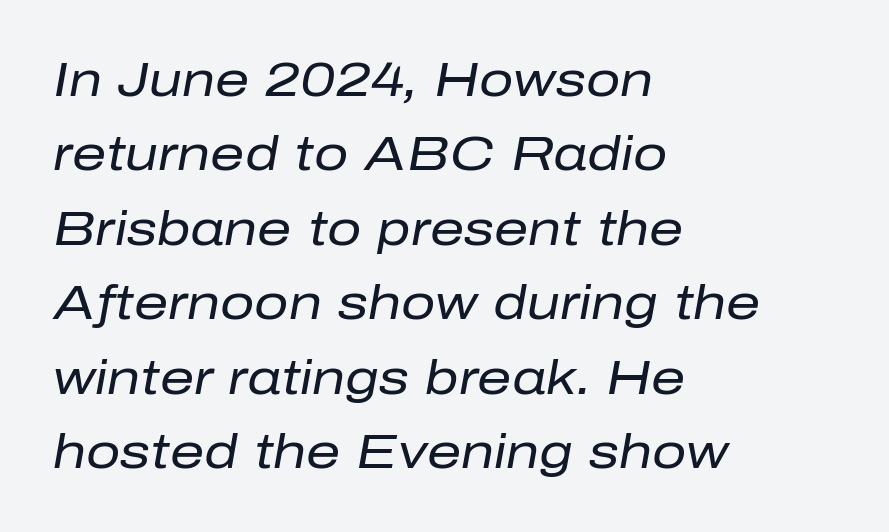
Q: Is the text bold? A: No.
Q: Is the text italic (slanted)? A: Yes, it leans right by about 10 degrees.
Q: Is the text underlined? A: No.
Q: How is the paragraph aligned? A: Left-aligned.
Q: Is the spacing between letters normal or unusually wide? A: Normal.
Q: Is the spacing between lines tight, normal or loose? A: Normal.
Q: Width (condensed, normal, or wide)? A: Normal.
Q: Stroke contrast? A: Low.
Q: x-height? A: Medium.
Q: Monospaced? A: No.
